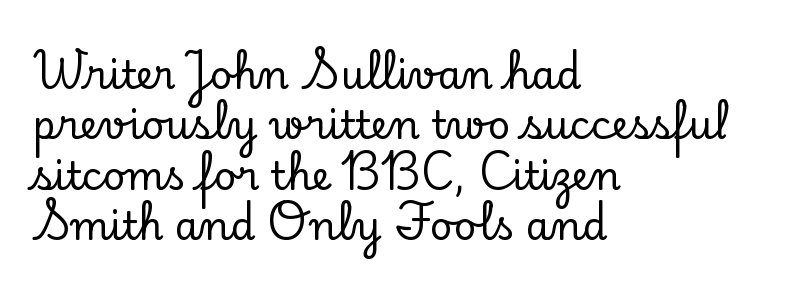
{"serif": "yes", "italic": "no", "width": "normal", "stroke_contrast": "low", "x_height": "small", "monospaced": "no", "underline": "no", "align": "left", "line_spacing": "normal", "line_spacing_ratio": 1.29, "letter_spacing": "normal", "letter_spacing_em": 0.0, "glyph_px": 39}
